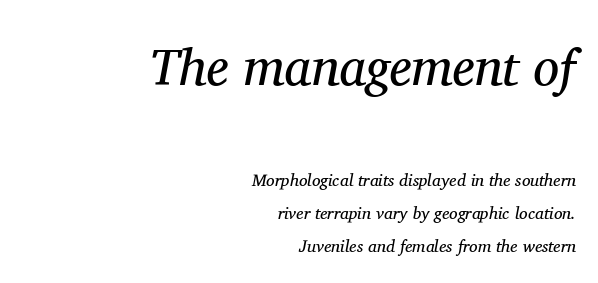
The image shows 52 px regular-weight serif type, italic (leaning right); set right-aligned, loose line spacing (1.95x), normal letter spacing, not underlined; the first (top) block is 3.06x larger; medium stroke contrast and a medium x-height.
